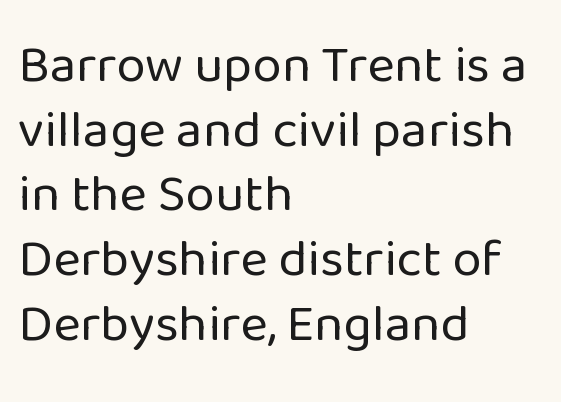
The image shows 53 px regular-weight sans-serif type, upright; set left-aligned, line spacing 1.22x, normal letter spacing, not underlined; low stroke contrast and a medium x-height.
